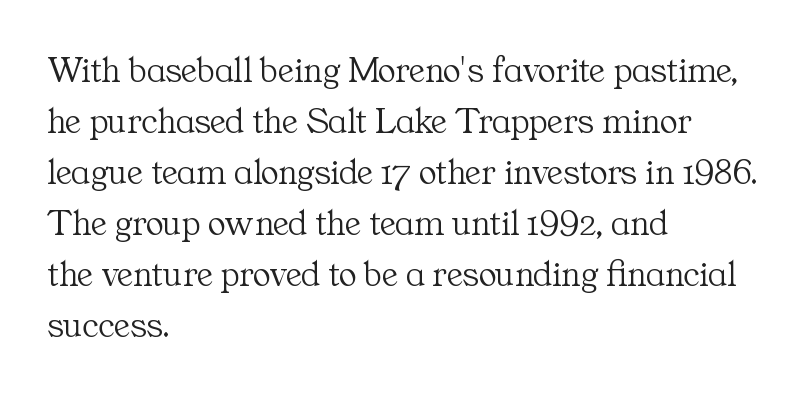
The image shows 37 px light serif type, upright; set left-aligned, normal line spacing (1.38x), normal letter spacing, not underlined; medium stroke contrast and a medium x-height.
